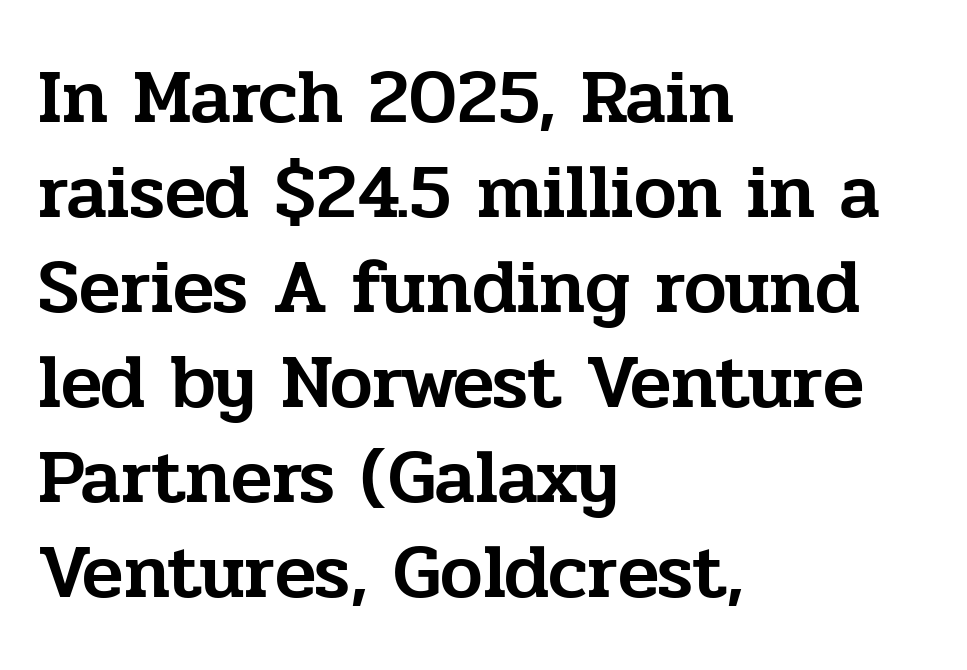
The image shows 76 px serif type, upright; set left-aligned, normal line spacing (1.25x), normal letter spacing, not underlined; low stroke contrast and a medium x-height.
